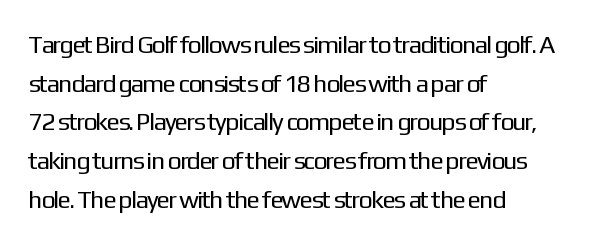
Q: Is the text bold? A: No.
Q: Is the text italic (slanted)? A: No, it is upright.
Q: Is the text underlined? A: No.
Q: How is the paragraph aligned? A: Left-aligned.
Q: Is the spacing between letters normal or unusually wide? A: Normal.
Q: Is the spacing between lines tight, normal or loose? A: Normal.
